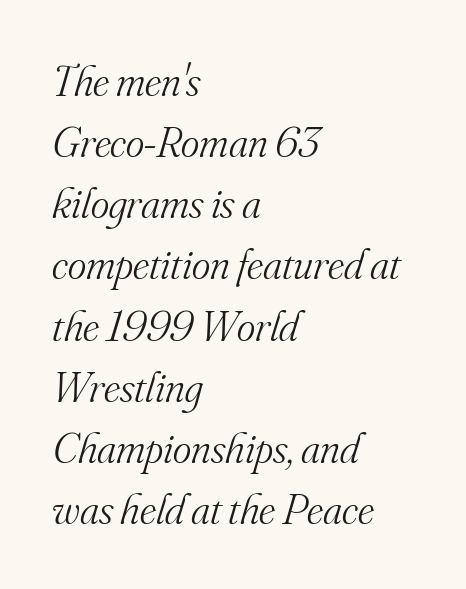
The image shows 44 px light serif type, italic (leaning right); set left-aligned, normal line spacing (1.39x), normal letter spacing, not underlined; medium stroke contrast and a small x-height.
